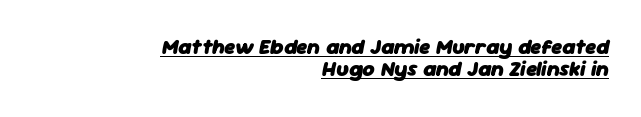
Typesetter's note: full bold, strokes at maximum text heaviness. Vertically, the passage feels compressed, each row crowding the next. Quick note: italic. The typesetter chose a ragged-left arrangement here. The passage shown is underscored from start to finish.
